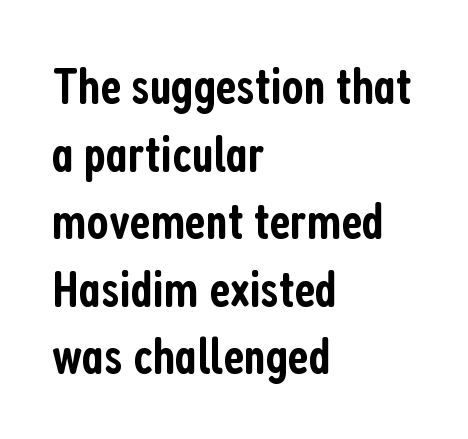
The space directly below the letters is spotless. Caption: multi-line text, flush left, ragged right. Every stem runs plumb, perpendicular to the baseline. In terms of letterspacing, this is plain default setting. As a designer I'd log this as weight 600, semibold. Whoever set this chose a conventional vertical rhythm.
